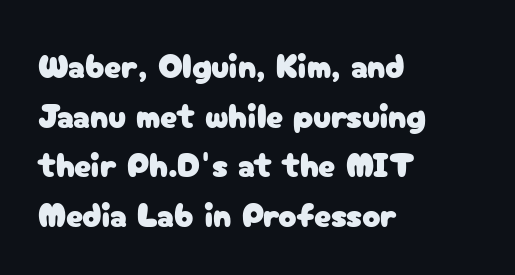
{"serif": "no", "italic": "no", "width": "normal", "stroke_contrast": "low", "x_height": "medium", "monospaced": "no", "underline": "no", "align": "left", "line_spacing": "normal", "line_spacing_ratio": 1.46, "letter_spacing": "normal", "letter_spacing_em": 0.0, "glyph_px": 34}
